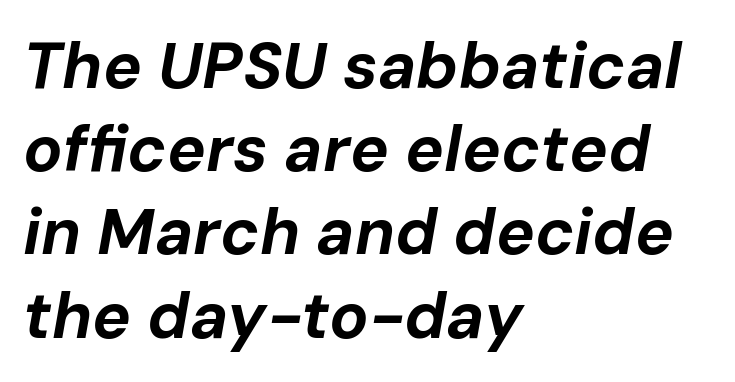
Q: Is the text bold? A: Yes.
Q: Is the text italic (slanted)? A: Yes, it leans right by about 10 degrees.
Q: Is the text underlined? A: No.
Q: How is the paragraph aligned? A: Left-aligned.
Q: Is the spacing between letters normal or unusually wide? A: Normal.
Q: Is the spacing between lines tight, normal or loose? A: Normal.
Q: Width (condensed, normal, or wide)? A: Normal.
Q: Stroke contrast? A: Low.
Q: x-height? A: Medium.
Q: Monospaced? A: No.
